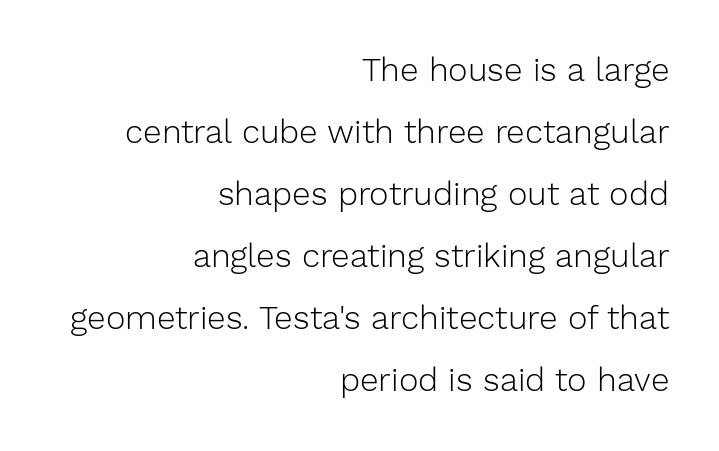
Q: Is the text bold? A: No.
Q: Is the text italic (slanted)? A: No, it is upright.
Q: Is the typeface a serif or a sans-serif typeface? A: Sans-serif.
Q: Is the text underlined? A: No.
Q: How is the paragraph aligned? A: Right-aligned.
Q: Is the spacing between letters normal or unusually wide? A: Normal.
Q: Width (condensed, normal, or wide)? A: Normal.
Q: Stroke contrast? A: Low.
Q: x-height? A: Medium.
Q: Monospaced? A: No.
